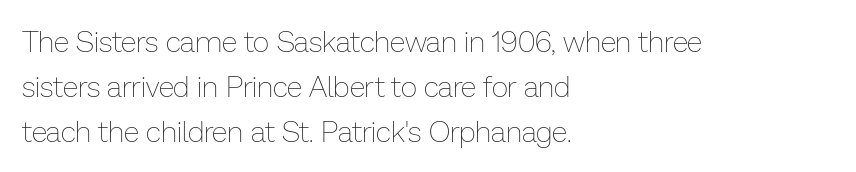
Q: Is the text bold? A: No.
Q: Is the text italic (slanted)? A: No, it is upright.
Q: Is the text underlined? A: No.
Q: How is the paragraph aligned? A: Left-aligned.
Q: Is the spacing between letters normal or unusually wide? A: Normal.
Q: Is the spacing between lines tight, normal or loose? A: Normal.
Q: Width (condensed, normal, or wide)? A: Normal.
Q: Stroke contrast? A: Low.
Q: x-height? A: Medium.
Q: Monospaced? A: No.
